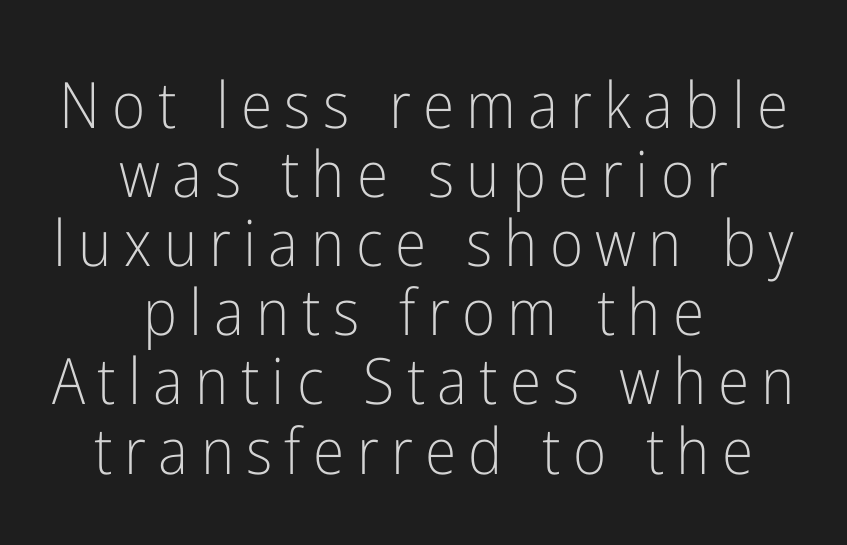
{"serif": "no", "italic": "no", "bold": "no", "weight": "light", "width": "condensed", "stroke_contrast": "low", "x_height": "medium", "monospaced": "no", "underline": "no", "align": "center", "line_spacing": "tight", "line_spacing_ratio": 1.08, "glyph_px": 64}
